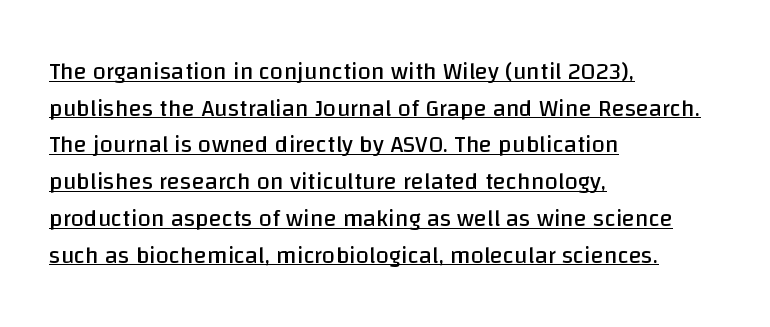
Q: Is the text bold? A: No.
Q: Is the text italic (slanted)? A: No, it is upright.
Q: Is the text underlined? A: Yes.
Q: How is the paragraph aligned? A: Left-aligned.
Q: Is the spacing between letters normal or unusually wide? A: Normal.
Q: Is the spacing between lines tight, normal or loose? A: Normal.
